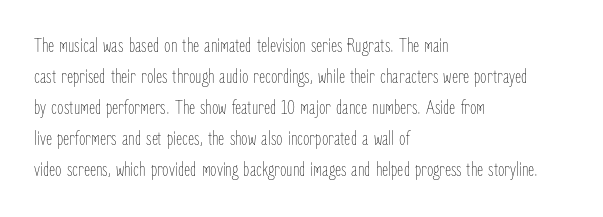
The image shows 21 px text type, upright; set left-aligned, normal line spacing (1.48x), normal letter spacing, not underlined.
